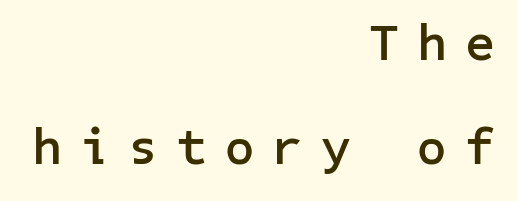
The image shows 51 px semibold sans-serif type, upright; set right-aligned, loose line spacing (2.04x), unusually wide letter spacing (+0.37 em), not underlined; low stroke contrast and a medium x-height.
